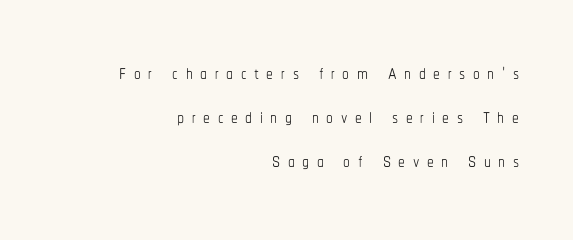
This rendering widens character spacing well past its baseline value. A typesetter would mark this as roman, not italic. Interline gaps are of average width in this sample. The cut favours lightness, reaching ordinary text weight at its darkest. The passage is arranged like a letterhead date or caption credit — flush right. A clean baseline with only descenders dipping below it.
